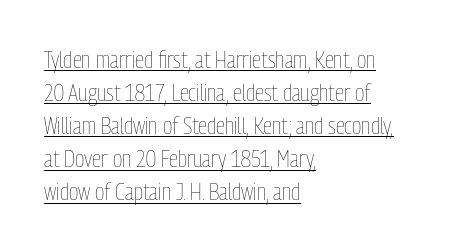
The strokes are not fattened; the text isn't bold. A classic flush-left, rag-right setting is used for this passage. Standard letterfit; no display-style spreading of the glyphs. The space between consecutive lines is moderate. Students, observe the line beneath the letters — that is underlining. Italic? Not at all — the glyphs are vertical.
